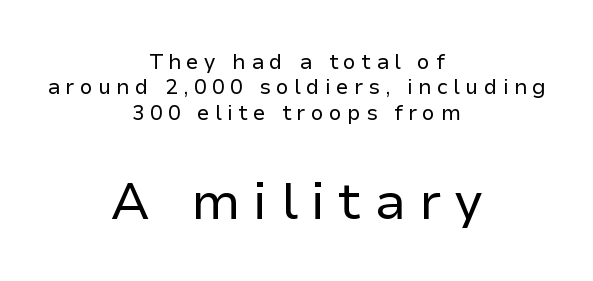
The image shows 52 px regular-weight sans-serif type, upright; set centered, line spacing 1.21x, unusually wide letter spacing (+0.25 em), not underlined; the second (bottom) block is 2.48x larger; low stroke contrast and a medium x-height.
